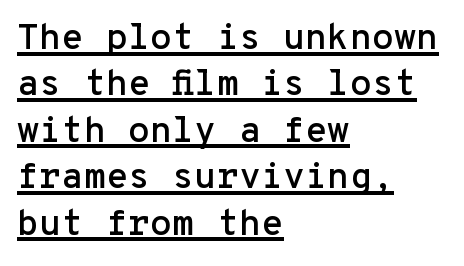
Q: Is the text italic (slanted)? A: No, it is upright.
Q: Is the typeface a serif or a sans-serif typeface? A: Sans-serif.
Q: Is the text underlined? A: Yes.
Q: How is the paragraph aligned? A: Left-aligned.
Q: Is the spacing between letters normal or unusually wide? A: Normal.
Q: Is the spacing between lines tight, normal or loose? A: Normal.
Q: Width (condensed, normal, or wide)? A: Normal.
Q: Stroke contrast? A: Low.
Q: x-height? A: Medium.
Q: Monospaced? A: Yes.
